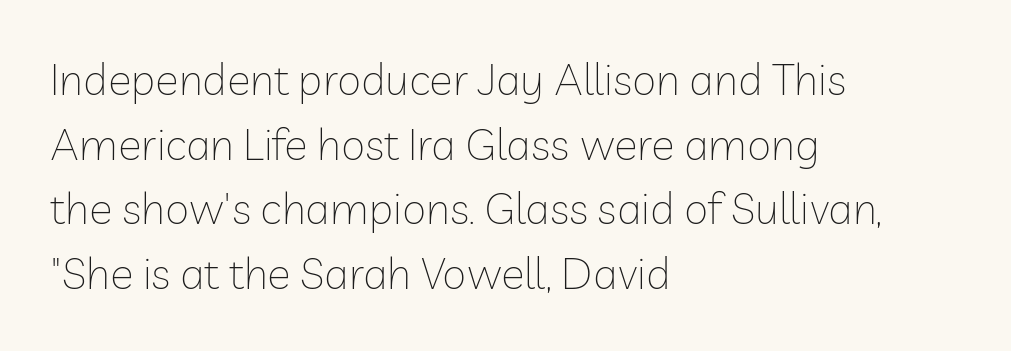
The lines in this sample share a left origin and differ only in where they stop. These lines are rendered in a variable-pitch font. Look at the bottom of the vertical strokes: they stop flat, with no serifs. The letters stand upright; this is a roman face.
